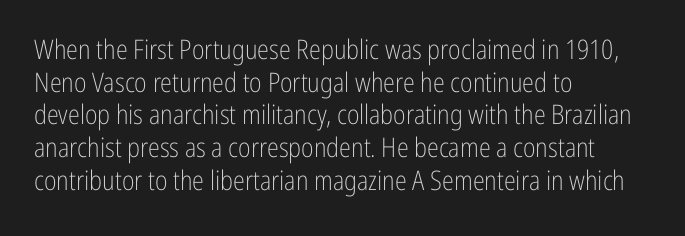
{"italic": "no", "bold": "no", "underline": "no", "align": "left", "line_spacing_ratio": 1.21, "letter_spacing": "normal", "letter_spacing_em": 0.0, "glyph_px": 27}
